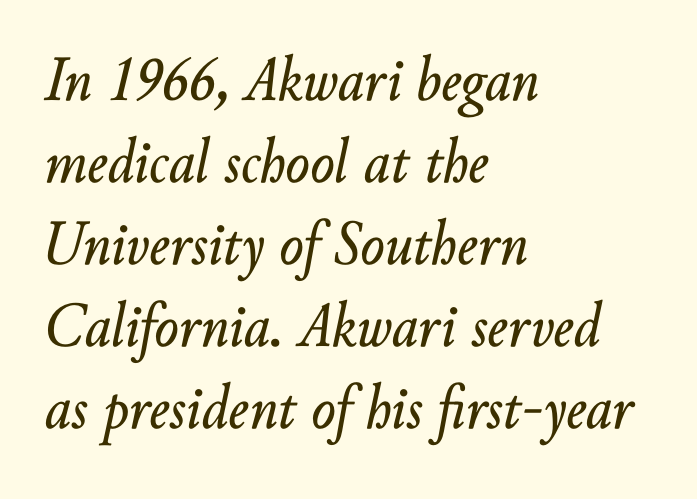
The image shows 64 px text type, italic (leaning right); set left-aligned, normal line spacing (1.28x), normal letter spacing, not underlined; low stroke contrast and a small x-height.
